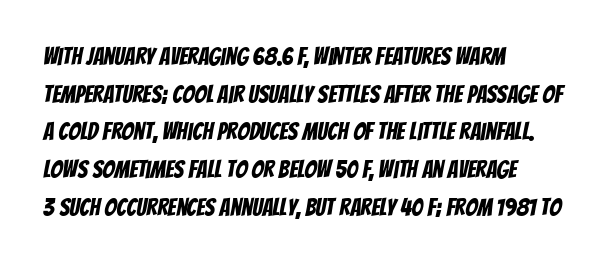
Q: Is the text underlined? A: No.
Q: How is the paragraph aligned? A: Left-aligned.
Q: Is the spacing between letters normal or unusually wide? A: Normal.
Q: Is the spacing between lines tight, normal or loose? A: Normal.
